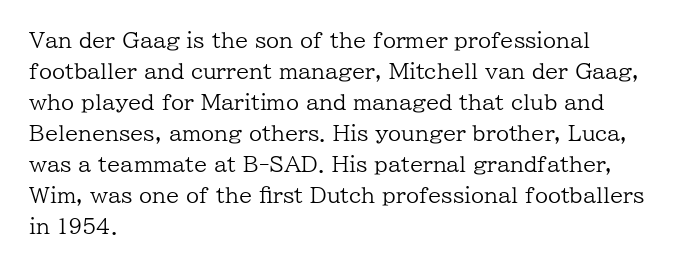
Q: Is the text bold? A: No.
Q: Is the text italic (slanted)? A: No, it is upright.
Q: Is the text underlined? A: No.
Q: How is the paragraph aligned? A: Left-aligned.
Q: Is the spacing between letters normal or unusually wide? A: Normal.
Q: Is the spacing between lines tight, normal or loose? A: Normal.
